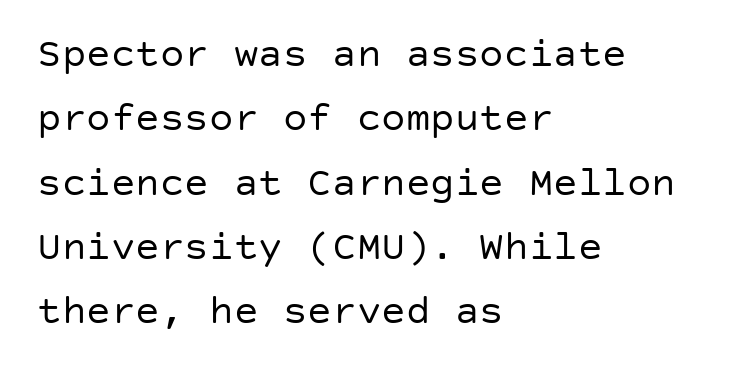
{"serif": "no", "italic": "no", "bold": "no", "weight": "regular", "width": "normal", "stroke_contrast": "low", "x_height": "large", "underline": "no", "align": "left", "line_spacing": "normal", "line_spacing_ratio": 1.57, "letter_spacing": "normal", "letter_spacing_em": 0.0, "glyph_px": 41}
